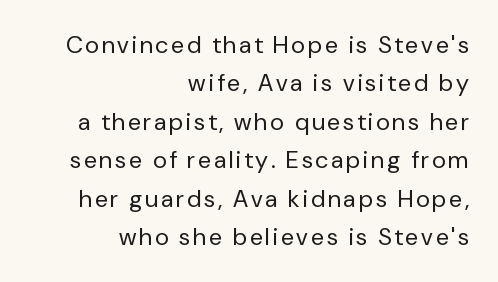
The image shows 24 px text type, upright; set right-aligned, normal line spacing (1.6x), not underlined.
